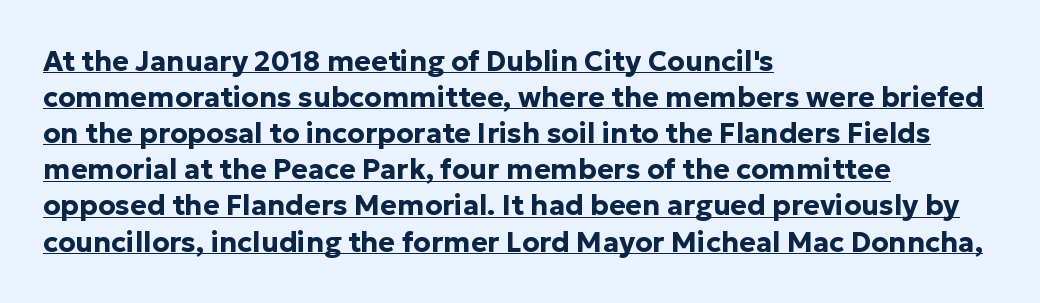
Q: Is the text bold? A: Yes.
Q: Is the text italic (slanted)? A: No, it is upright.
Q: Is the typeface a serif or a sans-serif typeface? A: Sans-serif.
Q: Is the text underlined? A: Yes.
Q: How is the paragraph aligned? A: Left-aligned.
Q: Is the spacing between letters normal or unusually wide? A: Normal.
Q: Is the spacing between lines tight, normal or loose? A: Normal.
Q: Width (condensed, normal, or wide)? A: Normal.
Q: Stroke contrast? A: Low.
Q: x-height? A: Medium.
Q: Monospaced? A: No.
